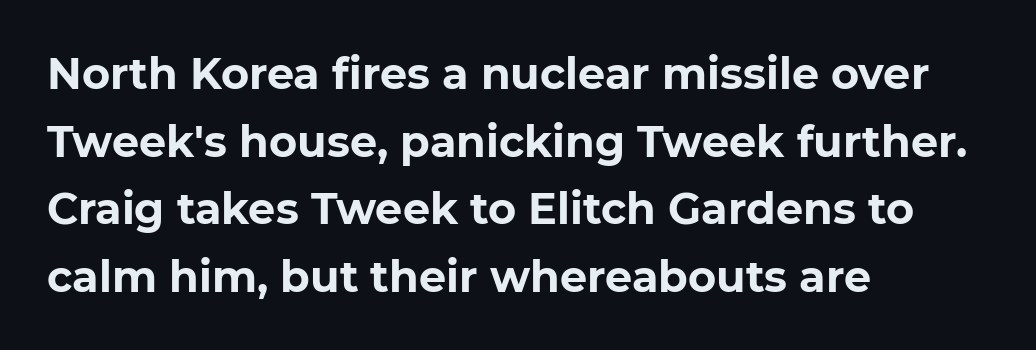
{"serif": "no", "italic": "no", "bold": "yes", "weight": "bold", "width": "normal", "stroke_contrast": "low", "x_height": "medium", "monospaced": "no", "underline": "no", "align": "left", "line_spacing": "normal", "line_spacing_ratio": 1.57, "letter_spacing": "normal", "letter_spacing_em": 0.0, "glyph_px": 43}
